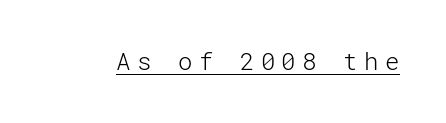
{"italic": "no", "bold": "no", "underline": "yes", "letter_spacing": "wide", "letter_spacing_em": 0.26, "glyph_px": 24}
